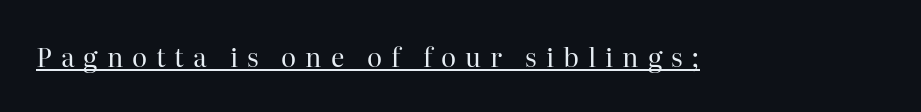
{"italic": "no", "bold": "no", "underline": "yes", "letter_spacing": "wide", "letter_spacing_em": 0.34, "glyph_px": 26}
